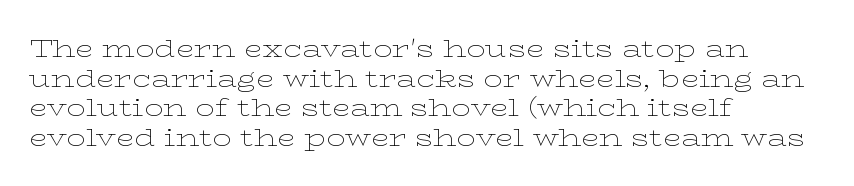
{"italic": "no", "bold": "no", "underline": "no", "align": "left", "line_spacing_ratio": 1.23, "letter_spacing": "normal", "letter_spacing_em": 0.0, "glyph_px": 24}
